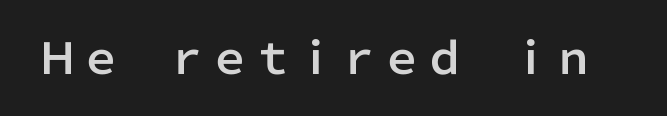
The image shows 43 px sans-serif type, upright; set normal letter spacing, not underlined; low stroke contrast and a medium x-height.
